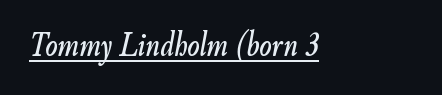
These lines are rendered in a variable-pitch font. Italic? Definitely — the glyphs are oblique. This sample uses plain, unmodified letter spacing. This sample carries an underscore along the baseline area.
